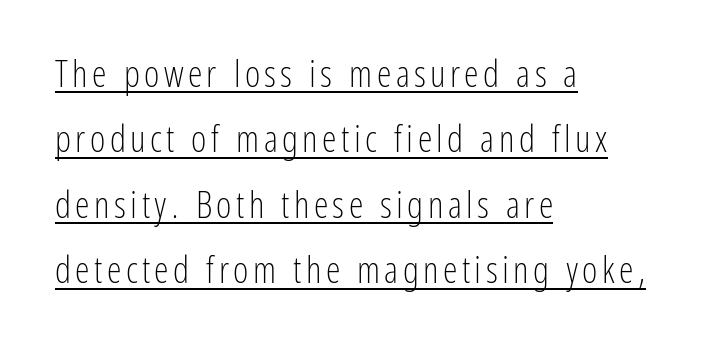
The image shows 37 px light, condensed sans-serif type, upright; set left-aligned, line spacing 1.77x, underlined; low stroke contrast and a medium x-height.
